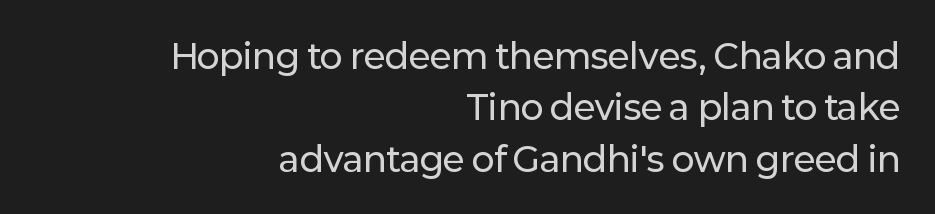
The image shows 34 px sans-serif type, upright; set right-aligned, normal line spacing (1.51x), normal letter spacing, not underlined; low stroke contrast and a medium x-height.
